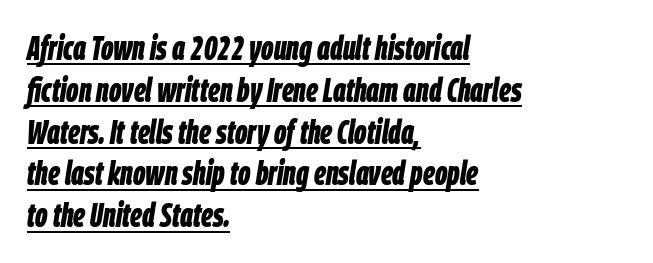
Q: Is the text bold? A: Yes.
Q: Is the text italic (slanted)? A: Yes, it leans right by about 9 degrees.
Q: Is the text underlined? A: Yes.
Q: How is the paragraph aligned? A: Left-aligned.
Q: Is the spacing between letters normal or unusually wide? A: Normal.
Q: Width (condensed, normal, or wide)? A: Condensed.
Q: Stroke contrast? A: Low.
Q: x-height? A: Large.
Q: Monospaced? A: No.
